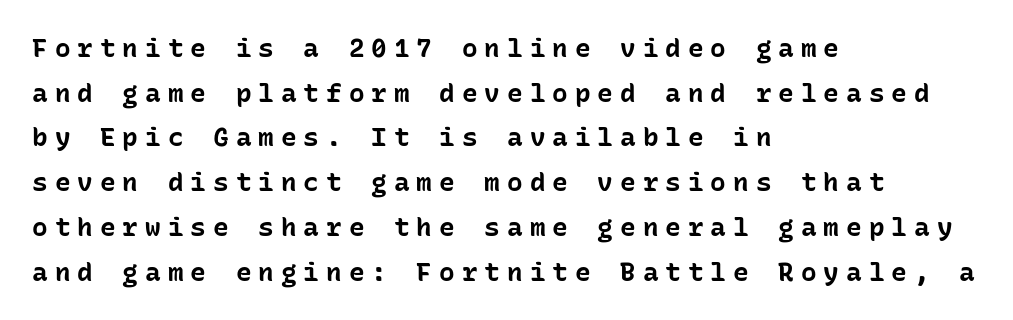
The image shows 26 px bold type, upright; set left-aligned, line spacing 1.72x, unusually wide letter spacing (+0.27 em), not underlined.
